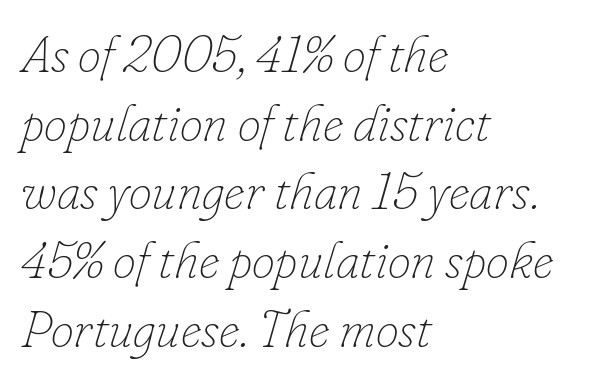
Q: Is the text bold? A: No.
Q: Is the text italic (slanted)? A: Yes, it leans right by about 16 degrees.
Q: Is the text underlined? A: No.
Q: How is the paragraph aligned? A: Left-aligned.
Q: Is the spacing between letters normal or unusually wide? A: Normal.
Q: Is the spacing between lines tight, normal or loose? A: Normal.
Q: Width (condensed, normal, or wide)? A: Normal.
Q: Stroke contrast? A: Low.
Q: x-height? A: Small.
Q: Monospaced? A: No.
